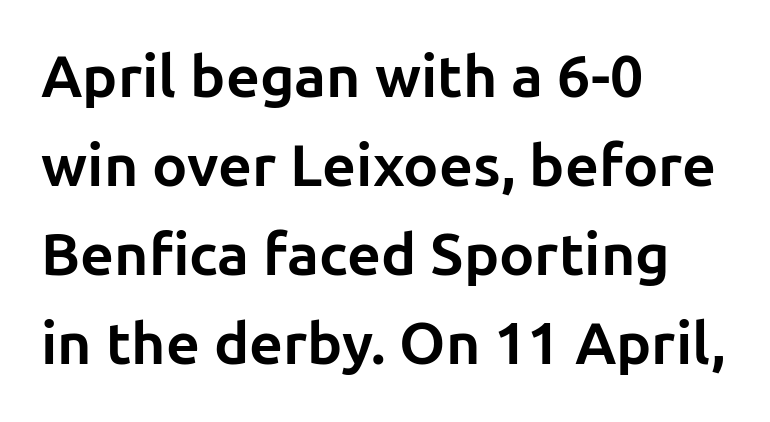
The gap between lines stays unmarked. The characters look thick and weighty, a clear bold. Every character sits straight up, as roman type does. The letters carry no serifs — their stems end cleanly without finishing strokes. These lines are rendered in a variable-pitch font. Does the leading feel generous? No, just average.
